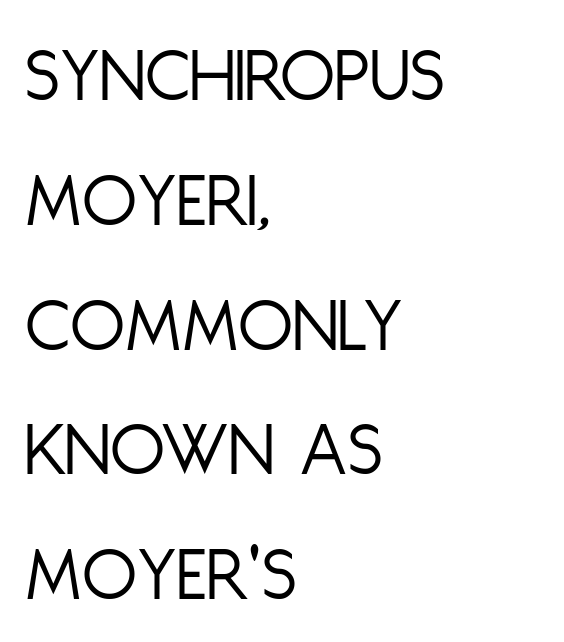
Q: Is the text bold? A: No.
Q: Is the text italic (slanted)? A: No, it is upright.
Q: Is the typeface a serif or a sans-serif typeface? A: Sans-serif.
Q: Is the text underlined? A: No.
Q: How is the paragraph aligned? A: Left-aligned.
Q: Is the spacing between letters normal or unusually wide? A: Normal.
Q: Is the spacing between lines tight, normal or loose? A: Normal.
Q: Width (condensed, normal, or wide)? A: Condensed.
Q: Stroke contrast? A: Low.
Q: x-height? A: Large.
Q: Monospaced? A: No.
